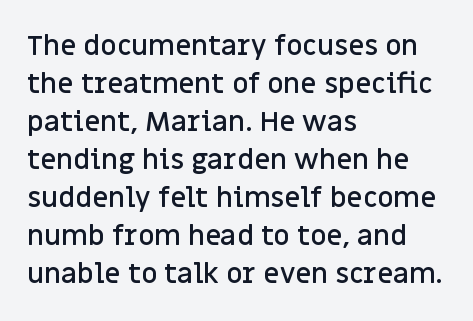
{"serif": "no", "italic": "no", "bold": "semi", "weight": "semibold", "width": "normal", "stroke_contrast": "low", "x_height": "large", "monospaced": "no", "underline": "no", "align": "left", "line_spacing": "normal", "line_spacing_ratio": 1.36, "letter_spacing": "normal", "letter_spacing_em": 0.0, "glyph_px": 28}
